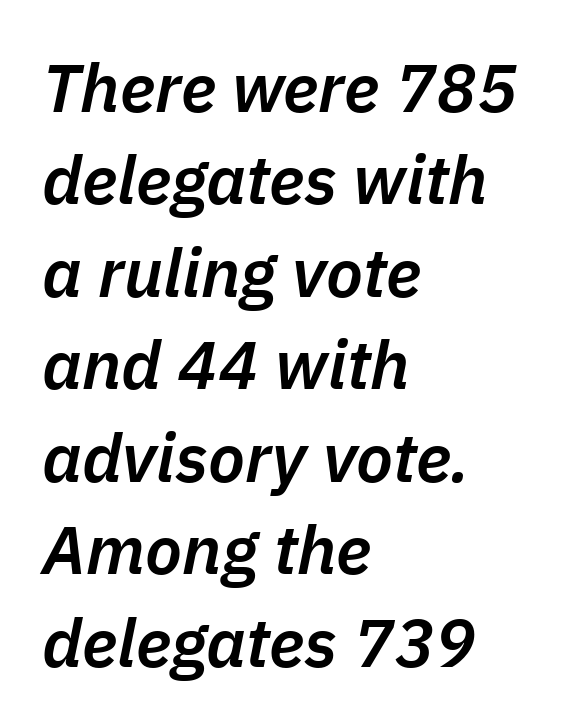
Q: Is the text bold? A: Semi-bold.
Q: Is the text italic (slanted)? A: Yes, it leans right by about 11 degrees.
Q: Is the text underlined? A: No.
Q: How is the paragraph aligned? A: Left-aligned.
Q: Is the spacing between letters normal or unusually wide? A: Normal.
Q: Is the spacing between lines tight, normal or loose? A: Normal.
Q: Width (condensed, normal, or wide)? A: Normal.
Q: Stroke contrast? A: Low.
Q: x-height? A: Medium.
Q: Monospaced? A: No.
